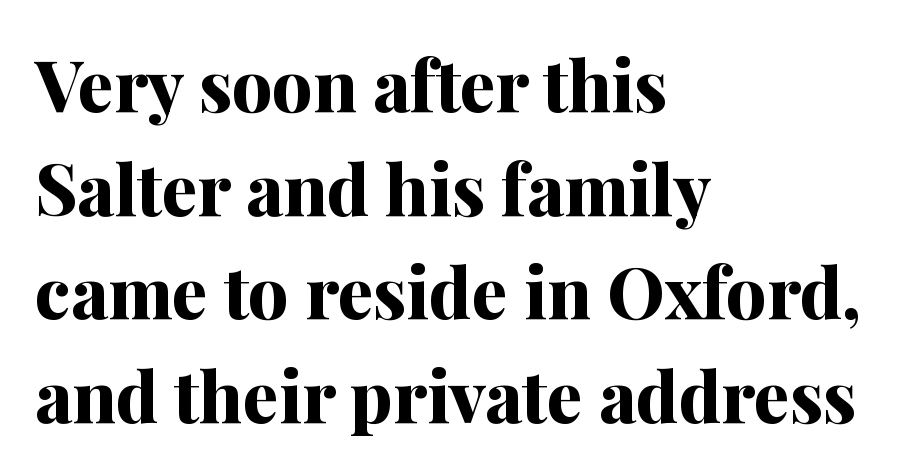
The image shows 71 px bold serif type, upright; set left-aligned, normal line spacing (1.46x), normal letter spacing, not underlined; medium stroke contrast and a medium x-height.
